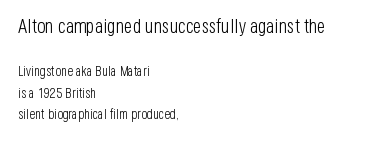
The first block has been scaled up relative to the second. Normally led — the rows are evenly, conventionally spaced. The compositor pushed each line to the left boundary. The strip under each line holds only bare page.
